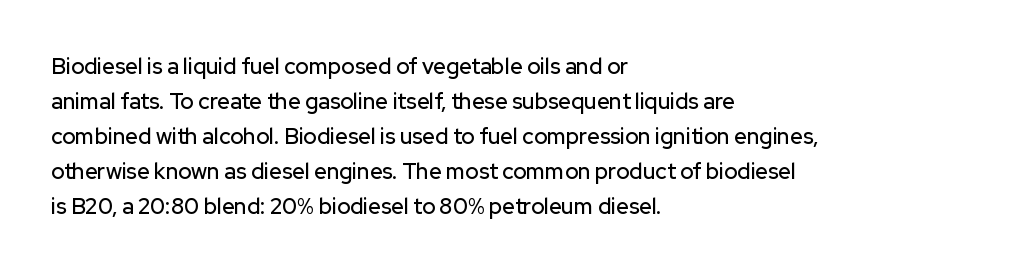
Q: Is the text italic (slanted)? A: No, it is upright.
Q: Is the text underlined? A: No.
Q: How is the paragraph aligned? A: Left-aligned.
Q: Is the spacing between letters normal or unusually wide? A: Normal.
Q: Is the spacing between lines tight, normal or loose? A: Normal.
